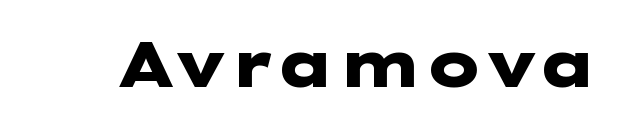
The image shows 63 px heavy, wide sans-serif type, upright; set normal letter spacing, not underlined; low stroke contrast and a medium x-height.
